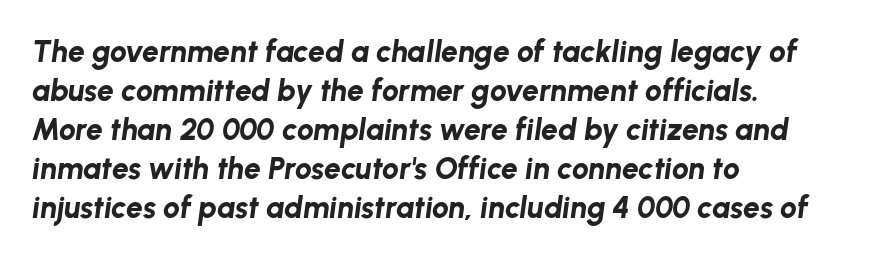
These lines sit exactly where default settings would place them. The space directly below the letters is spotless. The text block is weighted toward the left margin, trailing off unevenly rightward. Summary of weight: heavy, a full bold. These lines are rendered in a variable-pitch font.
